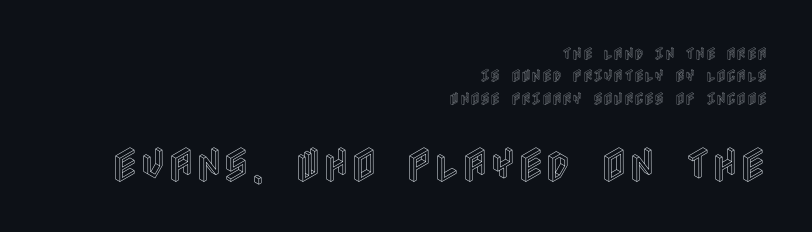
The image shows 38 px condensed type, upright; set right-aligned, normal line spacing (1.6x), normal letter spacing, not underlined; the second (bottom) block is 2.71x larger; a large x-height.
